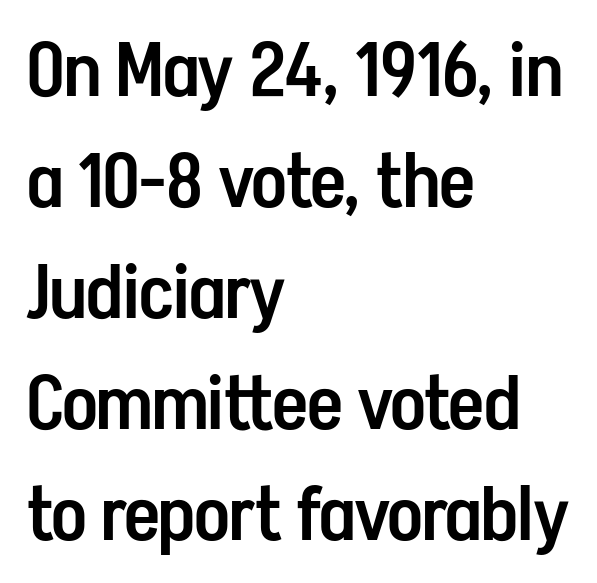
Q: Is the text bold? A: Semi-bold.
Q: Is the text italic (slanted)? A: No, it is upright.
Q: Is the typeface a serif or a sans-serif typeface? A: Sans-serif.
Q: Is the text underlined? A: No.
Q: How is the paragraph aligned? A: Left-aligned.
Q: Is the spacing between letters normal or unusually wide? A: Normal.
Q: Is the spacing between lines tight, normal or loose? A: Normal.
Q: Width (condensed, normal, or wide)? A: Condensed.
Q: Stroke contrast? A: Low.
Q: x-height? A: Medium.
Q: Monospaced? A: No.
